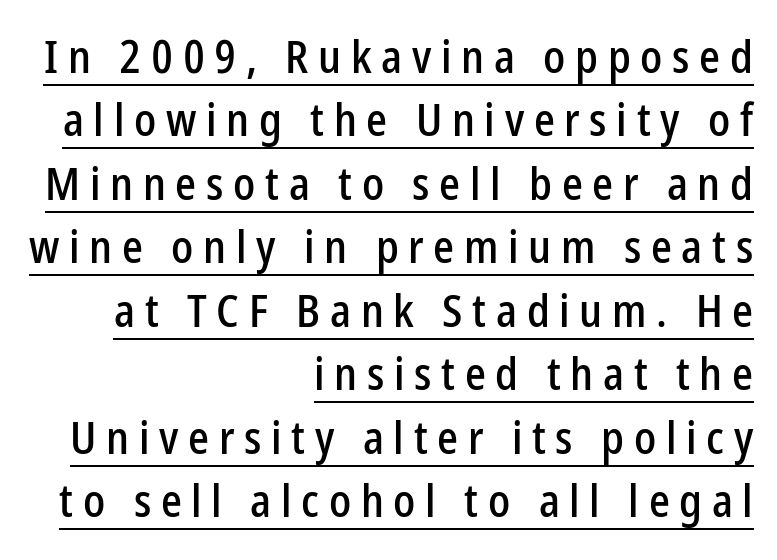
Q: Is the text italic (slanted)? A: No, it is upright.
Q: Is the typeface a serif or a sans-serif typeface? A: Sans-serif.
Q: Is the text underlined? A: Yes.
Q: How is the paragraph aligned? A: Right-aligned.
Q: Is the spacing between letters normal or unusually wide? A: Unusually wide.
Q: Is the spacing between lines tight, normal or loose? A: Normal.
Q: Width (condensed, normal, or wide)? A: Condensed.
Q: Stroke contrast? A: Low.
Q: x-height? A: Medium.
Q: Monospaced? A: No.
